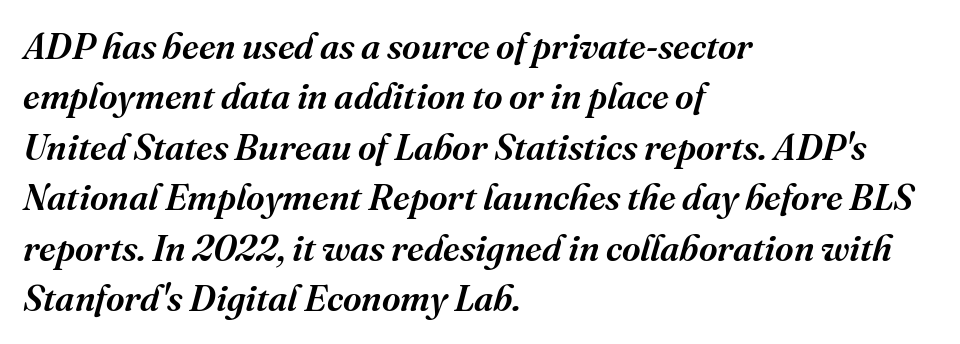
{"serif": "yes", "italic": "yes", "lean": "right", "slant_degrees": 16, "width": "normal", "stroke_contrast": "medium", "x_height": "medium", "monospaced": "no", "underline": "no", "align": "left", "line_spacing": "normal", "line_spacing_ratio": 1.4, "letter_spacing": "normal", "letter_spacing_em": 0.0, "glyph_px": 36}
